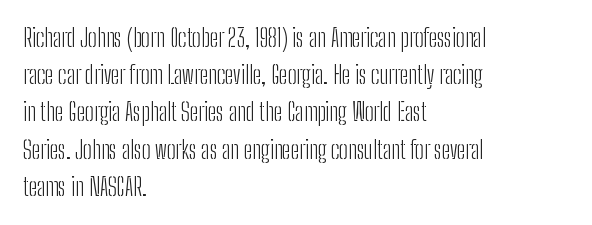
{"italic": "no", "bold": "no", "underline": "no", "align": "left", "line_spacing": "normal", "line_spacing_ratio": 1.55, "letter_spacing": "normal", "letter_spacing_em": 0.0, "glyph_px": 24}
